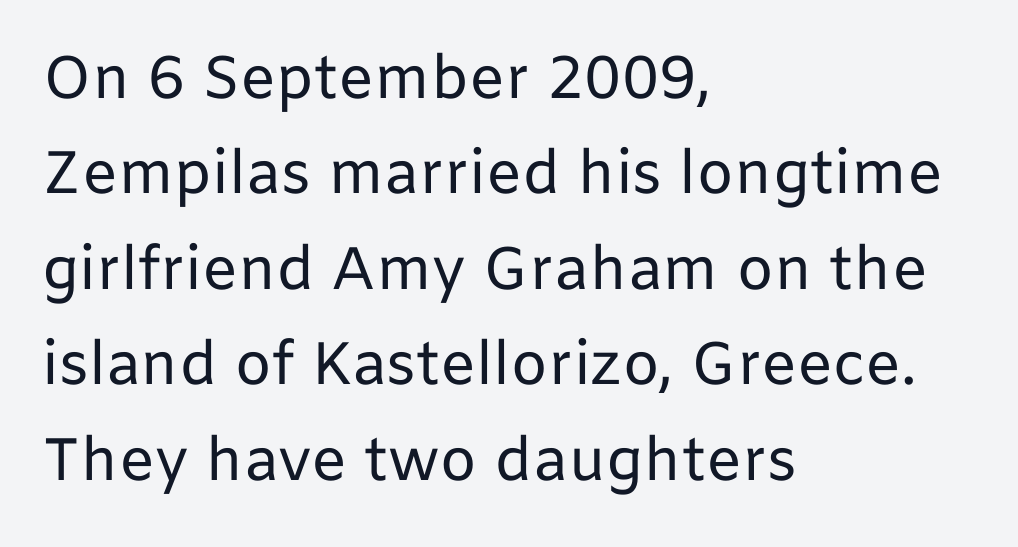
Q: Is the text bold? A: No.
Q: Is the text italic (slanted)? A: No, it is upright.
Q: Is the typeface a serif or a sans-serif typeface? A: Sans-serif.
Q: Is the text underlined? A: No.
Q: How is the paragraph aligned? A: Left-aligned.
Q: Is the spacing between letters normal or unusually wide? A: Normal.
Q: Is the spacing between lines tight, normal or loose? A: Normal.
Q: Width (condensed, normal, or wide)? A: Normal.
Q: Stroke contrast? A: Low.
Q: x-height? A: Medium.
Q: Monospaced? A: No.
